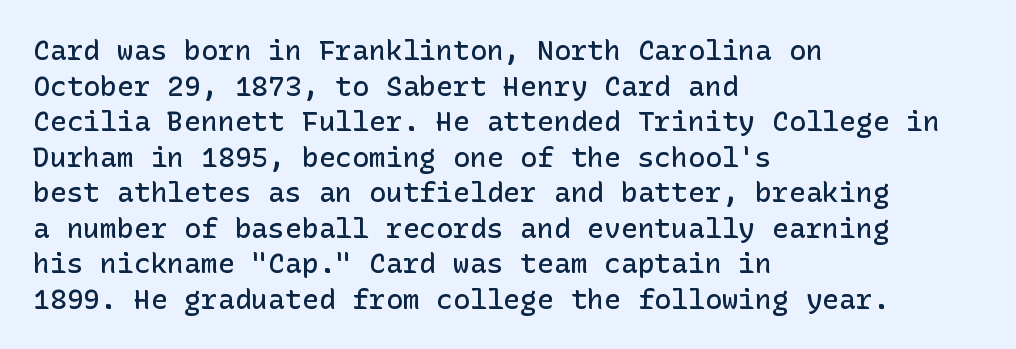
Q: Is the text bold? A: Semi-bold.
Q: Is the text italic (slanted)? A: No, it is upright.
Q: Is the typeface a serif or a sans-serif typeface? A: Sans-serif.
Q: Is the text underlined? A: No.
Q: How is the paragraph aligned? A: Left-aligned.
Q: Is the spacing between letters normal or unusually wide? A: Normal.
Q: Is the spacing between lines tight, normal or loose? A: Normal.
Q: Width (condensed, normal, or wide)? A: Normal.
Q: Stroke contrast? A: Low.
Q: x-height? A: Medium.
